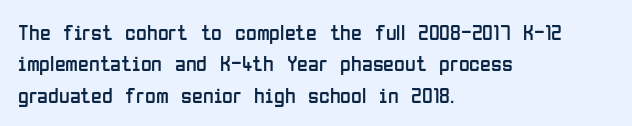
The image shows 22 px text type, upright; set left-aligned, normal line spacing (1.43x), normal letter spacing, not underlined.
